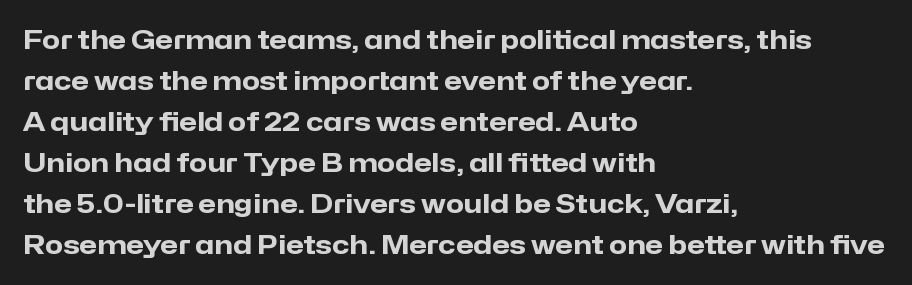
{"italic": "no", "bold": "yes", "underline": "no", "align": "left", "line_spacing": "normal", "line_spacing_ratio": 1.58, "letter_spacing": "normal", "letter_spacing_em": 0.0, "glyph_px": 26}
